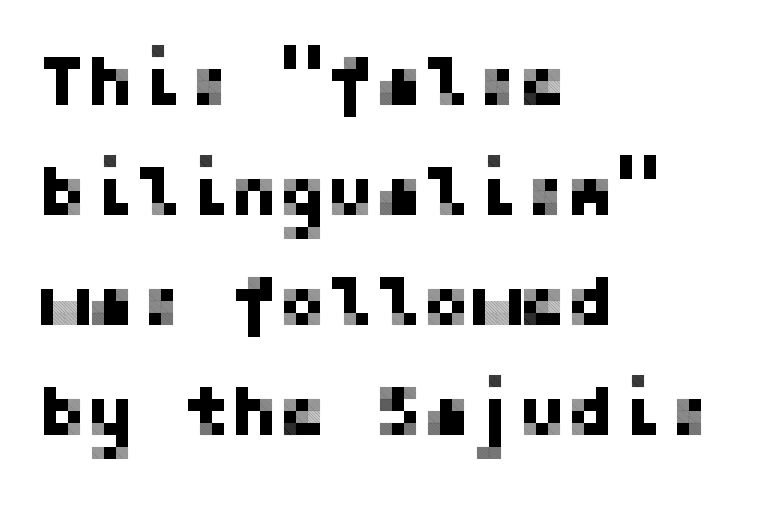
The image shows 72 px sans-serif type, upright; set left-aligned, normal line spacing (1.53x), normal letter spacing, not underlined; low stroke contrast and a medium x-height.
